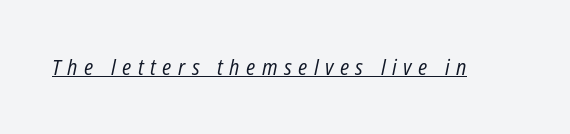
{"italic": "yes", "lean": "right", "slant_degrees": 12, "bold": "no", "underline": "yes", "letter_spacing": "wide", "letter_spacing_em": 0.31, "glyph_px": 21}
